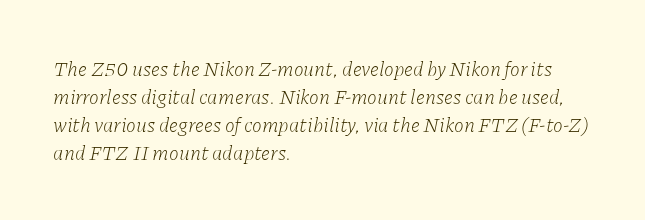
Q: Is the text bold? A: No.
Q: Is the text italic (slanted)? A: Yes, it leans right by about 11 degrees.
Q: Is the text underlined? A: No.
Q: How is the paragraph aligned? A: Left-aligned.
Q: Is the spacing between letters normal or unusually wide? A: Normal.
Q: Is the spacing between lines tight, normal or loose? A: Normal.
